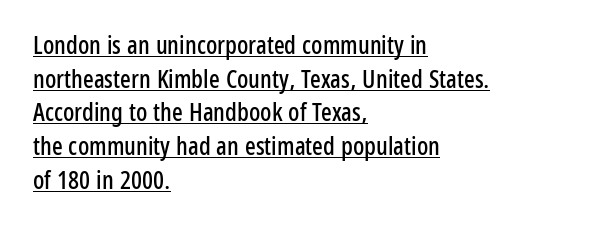
{"italic": "no", "underline": "yes", "align": "left", "line_spacing": "normal", "line_spacing_ratio": 1.35, "letter_spacing": "normal", "letter_spacing_em": 0.0, "glyph_px": 25}
